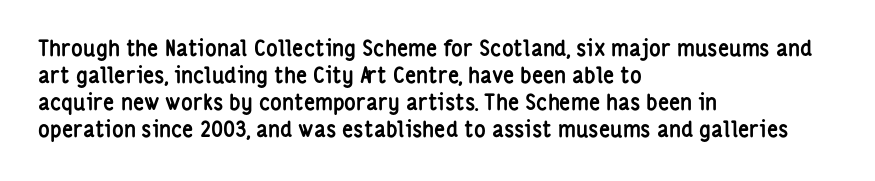
The image shows 22 px bold type, upright; set left-aligned, line spacing 1.23x, normal letter spacing, not underlined.
